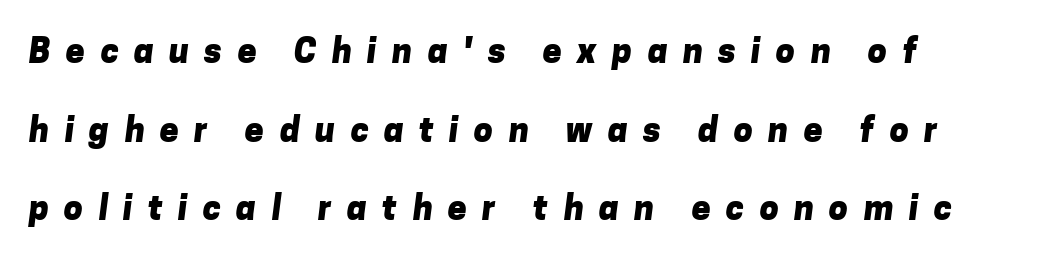
Q: Is the text bold? A: Yes.
Q: Is the typeface a serif or a sans-serif typeface? A: Sans-serif.
Q: Is the text underlined? A: No.
Q: How is the paragraph aligned? A: Left-aligned.
Q: Is the spacing between letters normal or unusually wide? A: Unusually wide.
Q: Is the spacing between lines tight, normal or loose? A: Loose.
Q: Width (condensed, normal, or wide)? A: Normal.
Q: Stroke contrast? A: Low.
Q: x-height? A: Medium.
Q: Monospaced? A: No.
